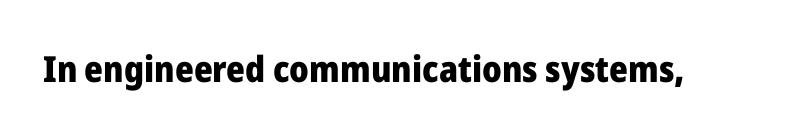
Q: Is the text bold? A: Yes.
Q: Is the text italic (slanted)? A: No, it is upright.
Q: Is the typeface a serif or a sans-serif typeface? A: Sans-serif.
Q: Is the text underlined? A: No.
Q: Is the spacing between letters normal or unusually wide? A: Normal.
Q: Width (condensed, normal, or wide)? A: Normal.
Q: Stroke contrast? A: Low.
Q: x-height? A: Medium.
Q: Monospaced? A: No.
